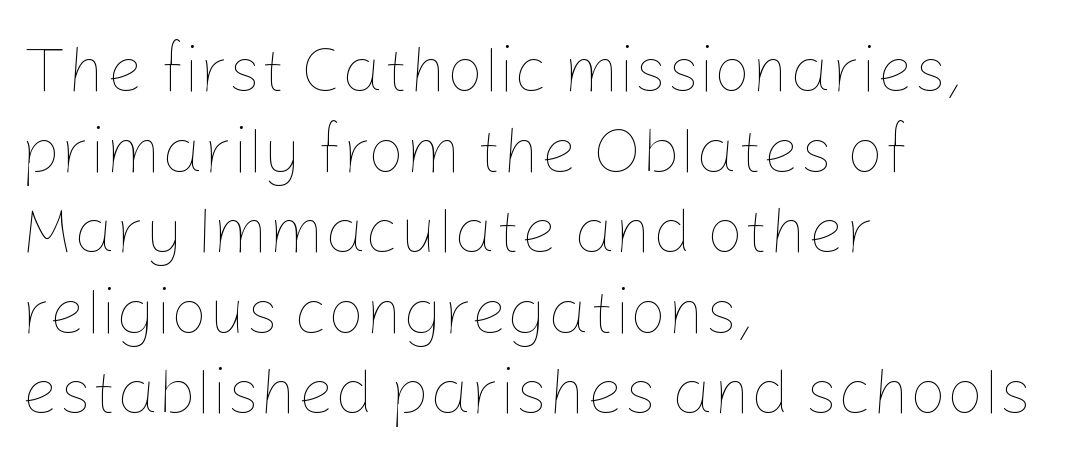
Q: Is the text bold? A: No.
Q: Is the text italic (slanted)? A: No, it is upright.
Q: Is the text underlined? A: No.
Q: How is the paragraph aligned? A: Left-aligned.
Q: Is the spacing between letters normal or unusually wide? A: Normal.
Q: Width (condensed, normal, or wide)? A: Normal.
Q: Stroke contrast? A: Low.
Q: x-height? A: Medium.
Q: Monospaced? A: No.
